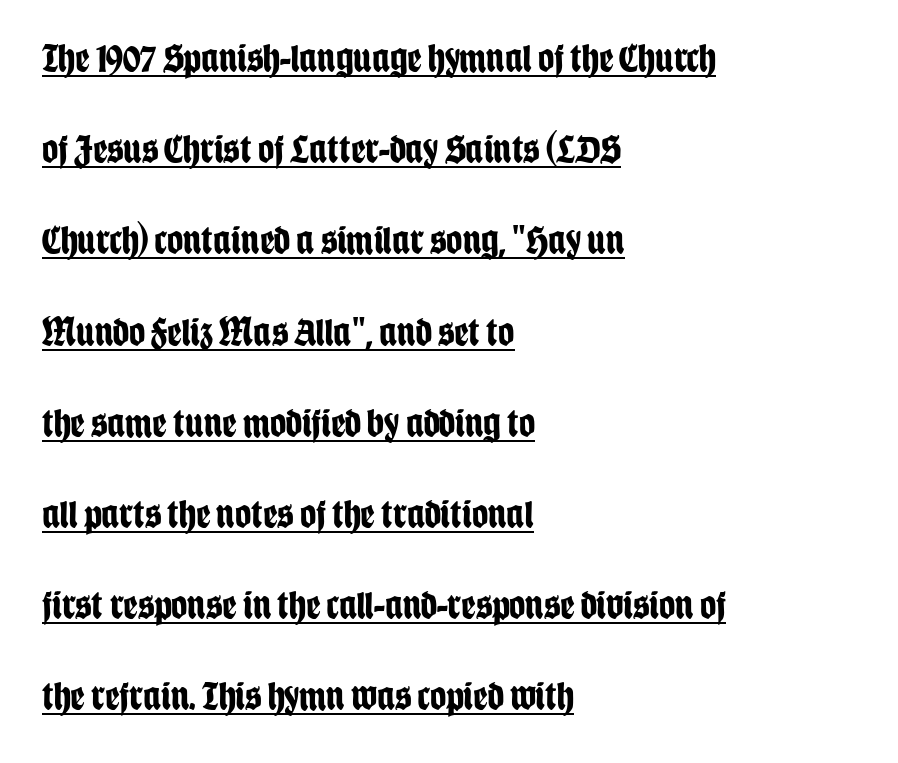
The font's upright variant was chosen for this text. I'd describe the lettering as bold — thick and assertive. Observe the ordinary spacing: letters are neighbours, not strangers. These lines are composed in type without serifs. Is there much room between lines? Yes — plenty of vertical air separates them.
